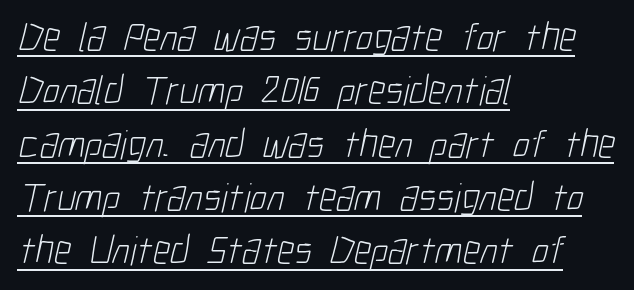
{"serif": "no", "bold": "no", "weight": "light", "width": "condensed", "stroke_contrast": "low", "x_height": "medium", "monospaced": "no", "underline": "yes", "align": "left", "line_spacing": "normal", "line_spacing_ratio": 1.3, "letter_spacing": "normal", "letter_spacing_em": 0.0, "glyph_px": 41}
